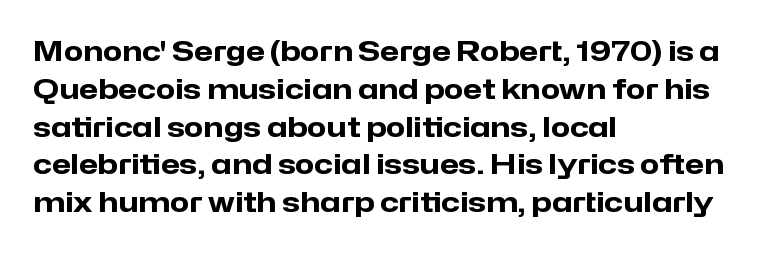
The axis of the letterforms is exactly vertical. The rows are spaced the way most documents space them. Do the characters align in a grid? No, the font is proportional. Strong, thick strokes mark this as bold type. Descenders hang freely into open space. The face used here is a sans, in the tradition of grotesques and geometrics.
